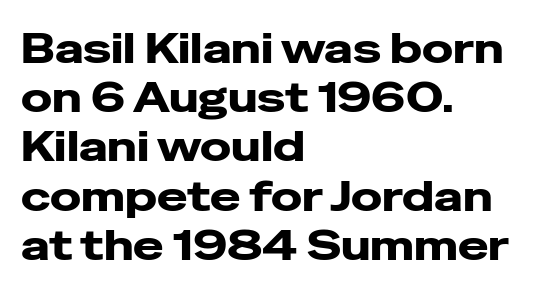
{"serif": "no", "italic": "no", "bold": "yes", "weight": "heavy", "width": "wide", "stroke_contrast": "low", "x_height": "medium", "monospaced": "no", "underline": "no", "align": "left", "line_spacing_ratio": 1.2, "letter_spacing": "normal", "letter_spacing_em": 0.0, "glyph_px": 41}
